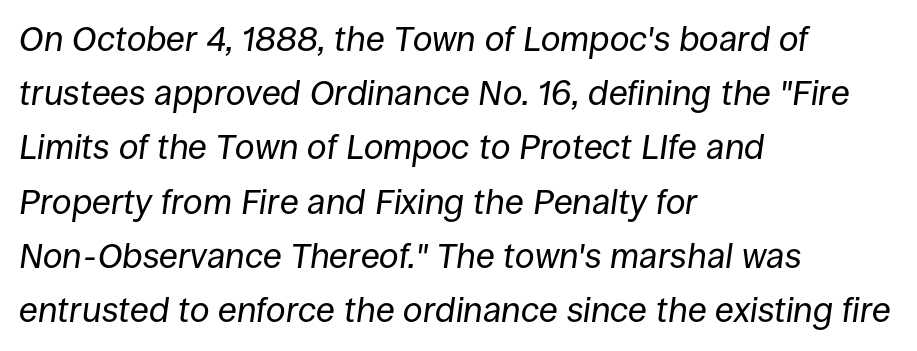
Q: Is the text bold? A: No.
Q: Is the text italic (slanted)? A: Yes, it leans right by about 8 degrees.
Q: Is the text underlined? A: No.
Q: How is the paragraph aligned? A: Left-aligned.
Q: Is the spacing between letters normal or unusually wide? A: Normal.
Q: Is the spacing between lines tight, normal or loose? A: Normal.
Q: Width (condensed, normal, or wide)? A: Normal.
Q: Stroke contrast? A: Low.
Q: x-height? A: Large.
Q: Monospaced? A: No.
